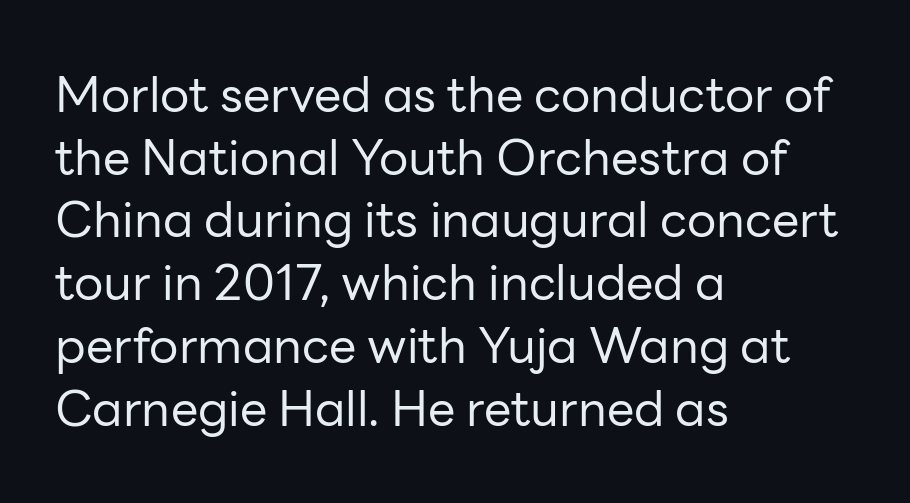
{"serif": "no", "italic": "no", "bold": "no", "weight": "regular", "width": "normal", "stroke_contrast": "low", "x_height": "medium", "monospaced": "no", "underline": "no", "align": "left", "line_spacing": "normal", "line_spacing_ratio": 1.28, "letter_spacing": "normal", "letter_spacing_em": 0.0, "glyph_px": 49}
